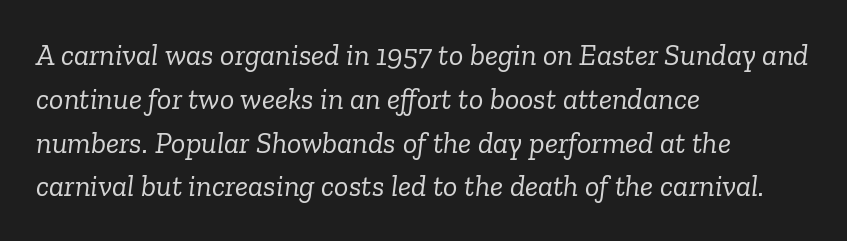
Check under the words: just untouched page. The letterforms sit shoulder to shoulder at normal distance. Layout note: lines flush left. Each letter keeps its own natural width here, so spacing adapts to shape. This is serif lettering, the kind often seen in printed books.
